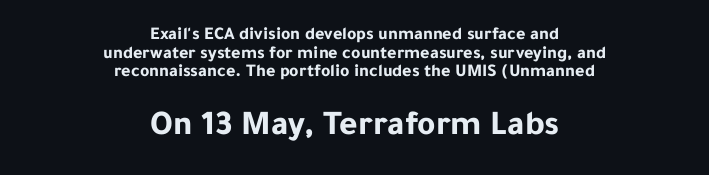
The image shows 35 px bold sans-serif type, upright; set centered, tight line spacing (1.04x), normal letter spacing, not underlined; the second (bottom) block is 1.94x larger; low stroke contrast and a medium x-height.
